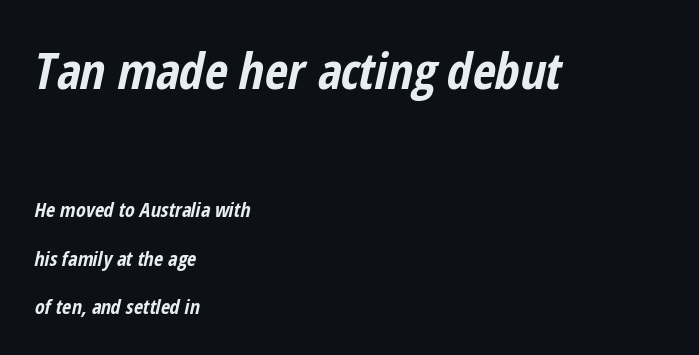
The image shows 50 px bold, condensed type, italic (leaning right); set left-aligned, loose line spacing (2.41x), normal letter spacing, not underlined; the first (top) block is 2.5x larger; low stroke contrast and a medium x-height.
